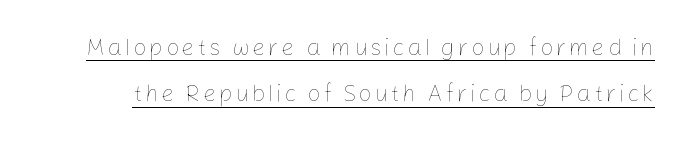
{"italic": "no", "bold": "no", "underline": "yes", "line_spacing": "loose", "line_spacing_ratio": 2.02, "glyph_px": 23}
